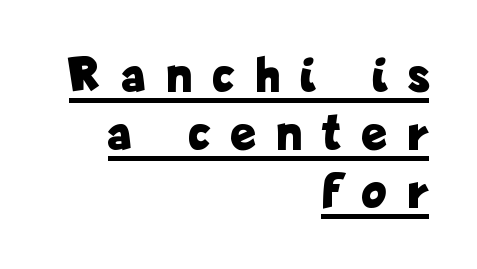
The font family rendered here belongs to the sans-serif group. The vertical gap from one line to the next is small. Teacher's note: observe the even right margin — that is flush-right alignment. The rendering uses natural spacing where letterforms have individual widths. Underline: present. Honestly, the letter spacing is so wide it's the main thing you notice.
